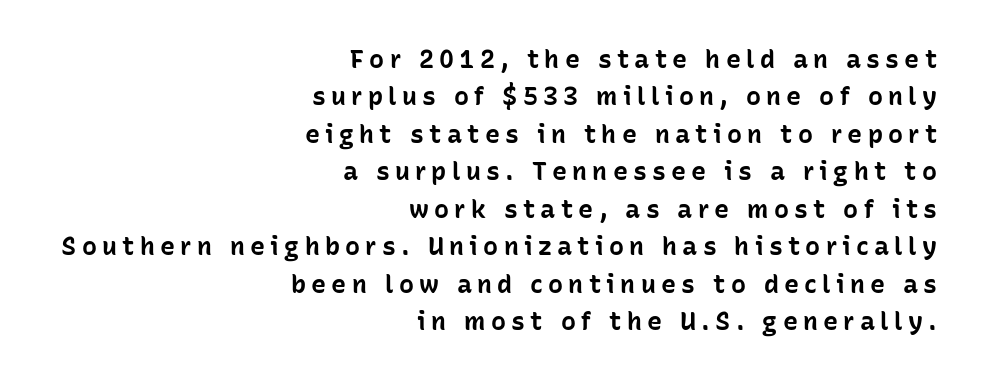
Q: Is the text bold? A: Yes.
Q: Is the text italic (slanted)? A: No, it is upright.
Q: Is the text underlined? A: No.
Q: How is the paragraph aligned? A: Right-aligned.
Q: Is the spacing between letters normal or unusually wide? A: Unusually wide.
Q: Is the spacing between lines tight, normal or loose? A: Normal.
